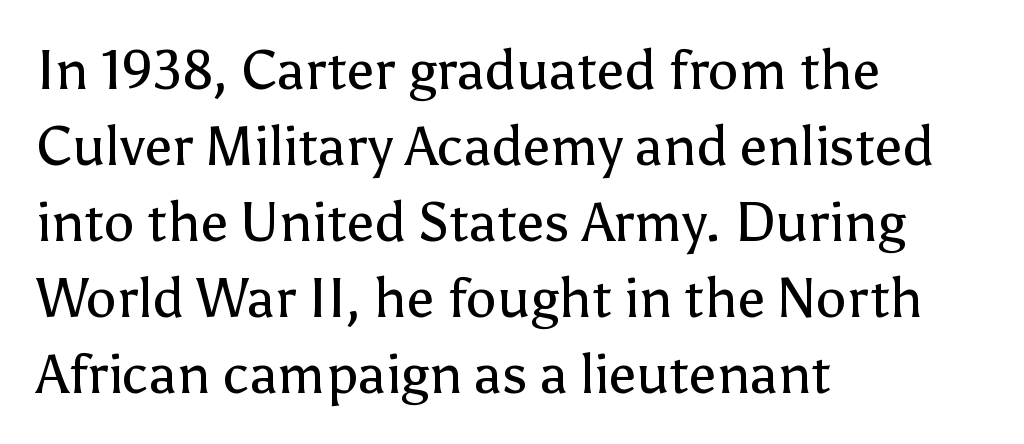
The image shows 55 px regular-weight sans-serif type, upright; set left-aligned, normal line spacing (1.38x), normal letter spacing, not underlined; low stroke contrast and a medium x-height.
